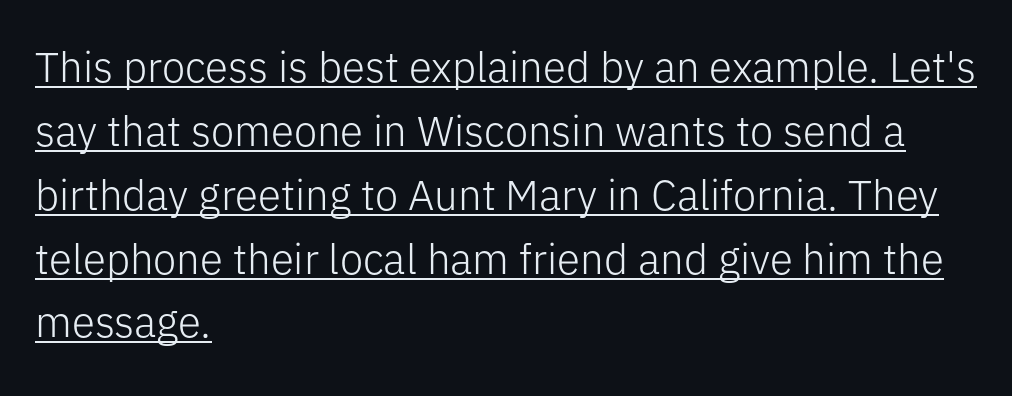
A normal amount of white space separates one row of letters from the next. Each word holds together tightly as a unit, with standard inter-letter gaps. A continuous stroke trails under the words, as in a hyperlink. Type style note: lacks serifs. Posture: vertical. Caption: face not bold, strokes unweighted.
